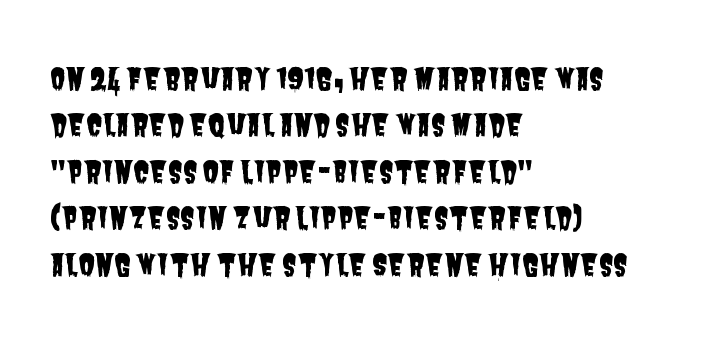
The image shows 30 px condensed sans-serif type; set left-aligned, normal line spacing (1.55x), normal letter spacing, not underlined; low stroke contrast and a large x-height.
